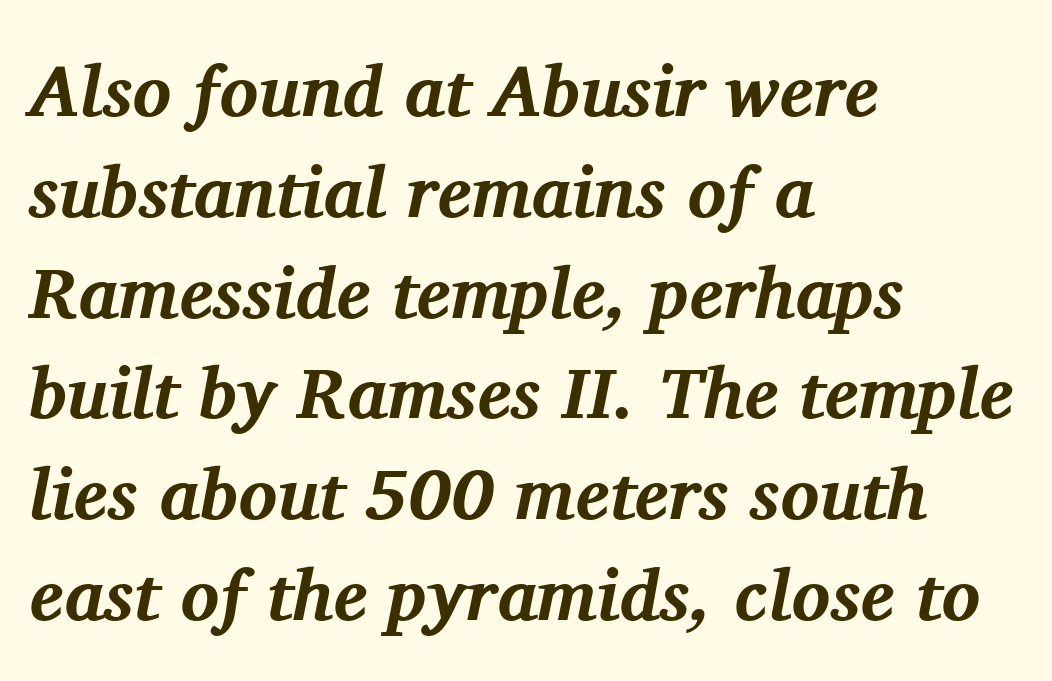
The image shows 72 px bold serif type, italic (leaning right); set left-aligned, normal line spacing (1.4x), normal letter spacing, not underlined; medium stroke contrast and a medium x-height.
